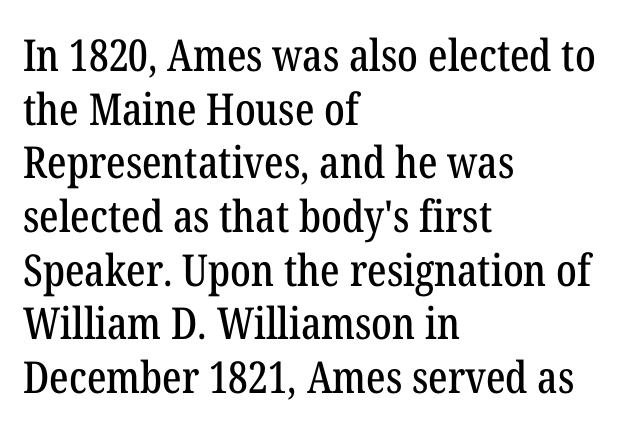
{"serif": "yes", "italic": "no", "width": "condensed", "stroke_contrast": "low", "x_height": "medium", "monospaced": "no", "underline": "no", "align": "left", "line_spacing_ratio": 1.22, "letter_spacing": "normal", "letter_spacing_em": 0.0, "glyph_px": 44}
